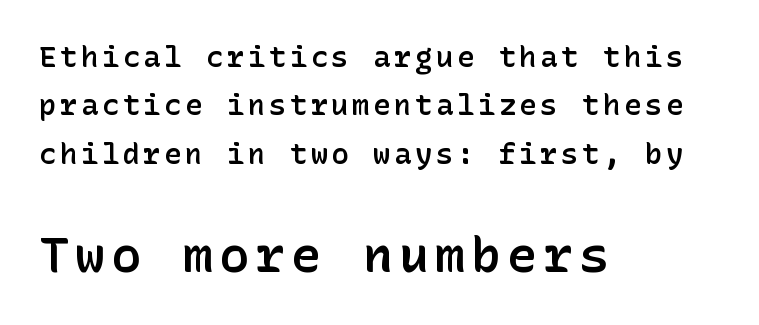
The image shows 50 px semibold sans-serif type, upright; set left-aligned, normal line spacing (1.67x), not underlined; the second (bottom) block is 1.72x larger; low stroke contrast and a medium x-height.
